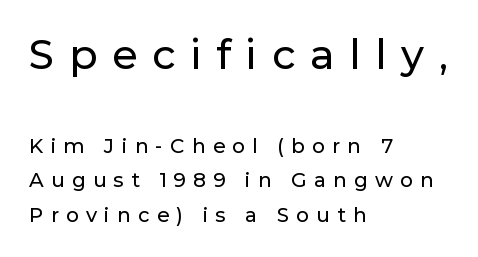
The image shows 41 px sans-serif type, upright; set left-aligned, line spacing 1.73x, unusually wide letter spacing (+0.36 em), not underlined; the first (top) block is 2.05x larger; low stroke contrast and a medium x-height.
